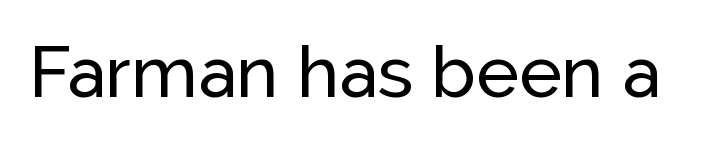
The image shows 72 px sans-serif type, upright; set normal letter spacing, not underlined; low stroke contrast and a medium x-height.
